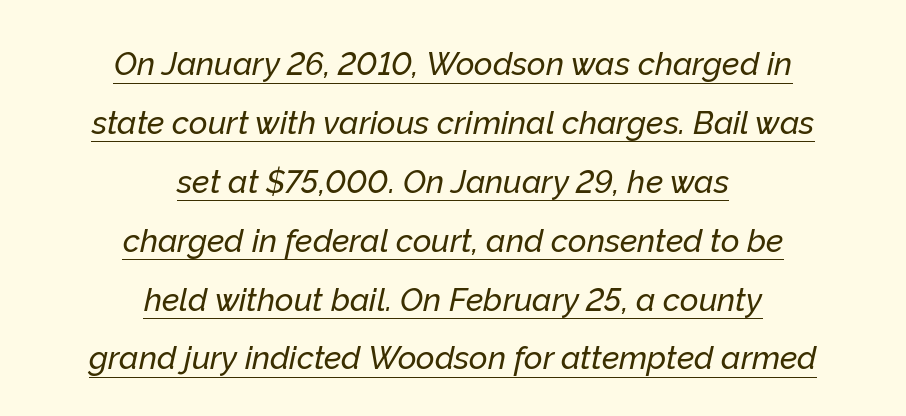
The image shows 32 px text type, italic (leaning right); set centered, line spacing 1.84x, normal letter spacing, underlined; low stroke contrast and a medium x-height.
